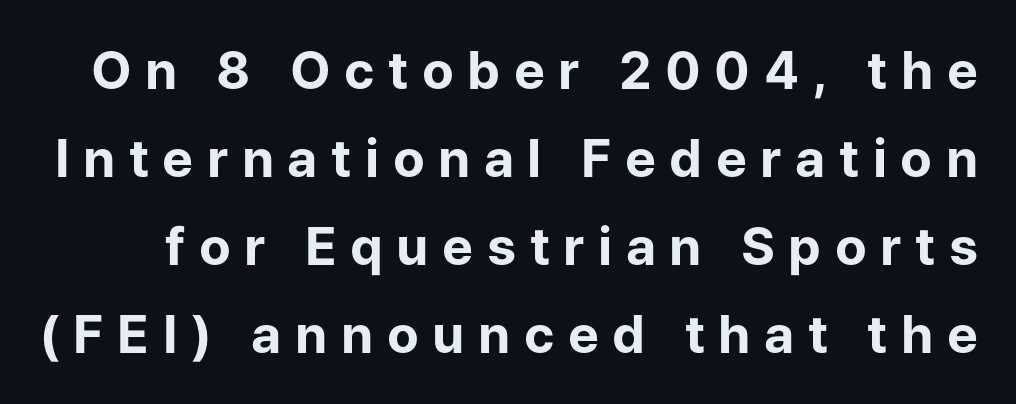
The image shows 52 px bold sans-serif type, upright; set normal line spacing (1.69x), unusually wide letter spacing (+0.26 em), not underlined; low stroke contrast and a medium x-height.
